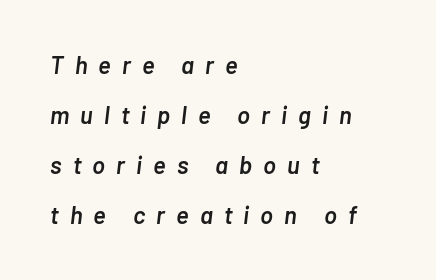
The image shows 24 px text type, italic (leaning right); set left-aligned, loose line spacing (2.09x), unusually wide letter spacing (+0.46 em), not underlined.
